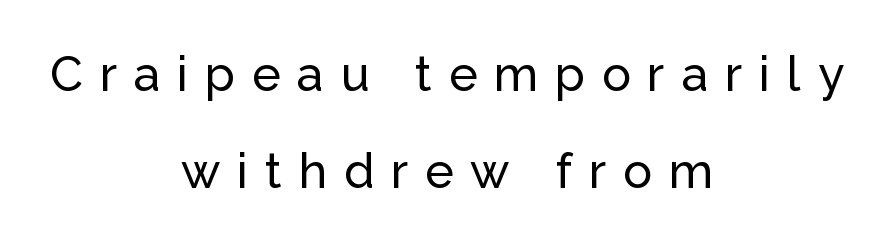
{"serif": "no", "italic": "no", "width": "normal", "stroke_contrast": "low", "x_height": "medium", "monospaced": "no", "underline": "no", "align": "center", "line_spacing": "loose", "line_spacing_ratio": 2.02, "letter_spacing": "wide", "letter_spacing_em": 0.35, "glyph_px": 48}
